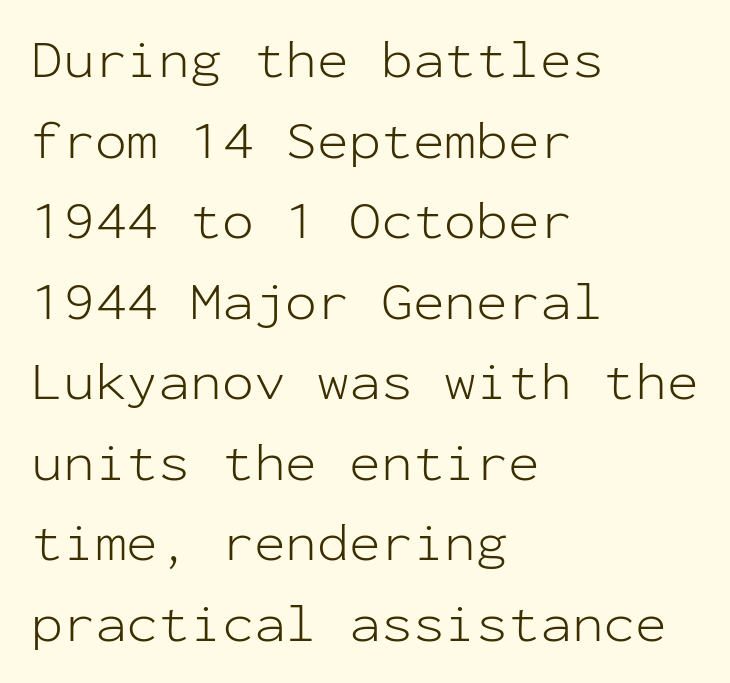
{"serif": "no", "italic": "no", "bold": "no", "weight": "light", "width": "normal", "stroke_contrast": "low", "x_height": "medium", "monospaced": "yes", "underline": "no", "align": "left", "line_spacing": "normal", "line_spacing_ratio": 1.52, "letter_spacing": "normal", "letter_spacing_em": 0.0, "glyph_px": 53}
